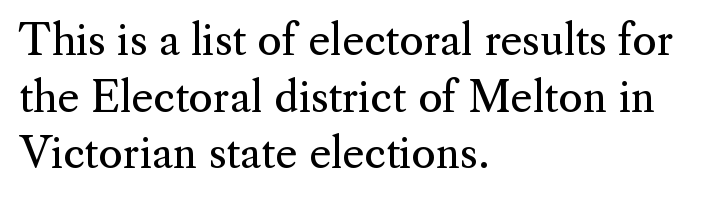
Stroke terminals: seriffed. Regarding leading, the lines here are spaced in the standard way. The passage shown is not bold in any degree. A typesetter would mark this as roman, not italic. Students, note that the glyphs here touch the page at normal intervals.
